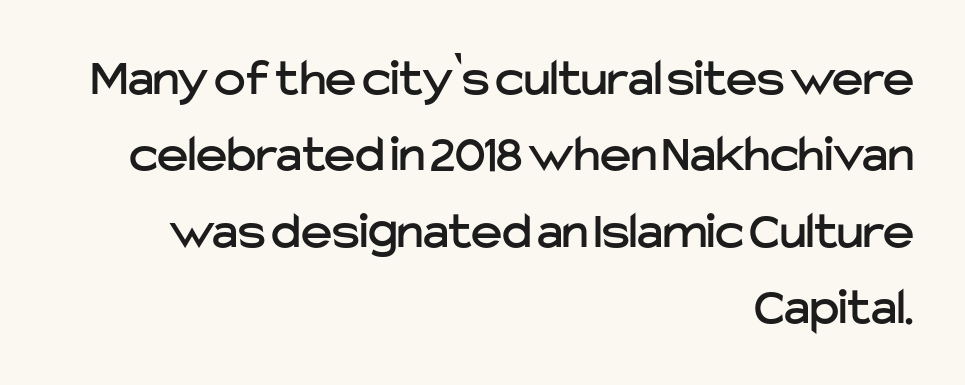
The image shows 53 px sans-serif type, upright; set right-aligned, normal line spacing (1.44x), normal letter spacing, not underlined; low stroke contrast and a medium x-height.
